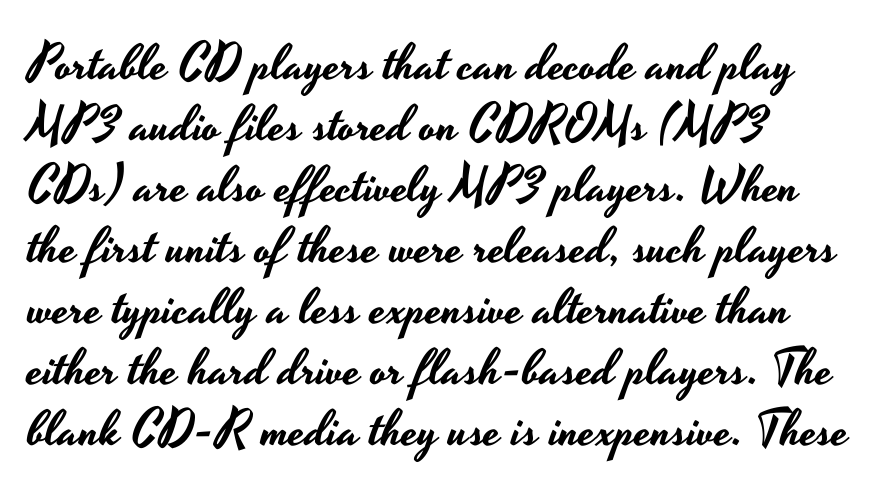
Q: Is the text italic (slanted)? A: Yes.
Q: Is the typeface a serif or a sans-serif typeface? A: Sans-serif.
Q: Is the text underlined? A: No.
Q: How is the paragraph aligned? A: Left-aligned.
Q: Is the spacing between letters normal or unusually wide? A: Normal.
Q: Width (condensed, normal, or wide)? A: Wide.
Q: Stroke contrast? A: Low.
Q: x-height? A: Small.
Q: Monospaced? A: No.
